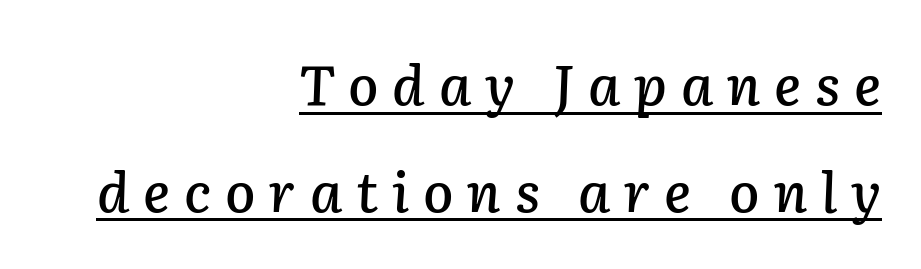
The image shows 55 px text type, italic (leaning right); set right-aligned, loose line spacing (1.94x), unusually wide letter spacing (+0.25 em), underlined; low stroke contrast and a medium x-height.
